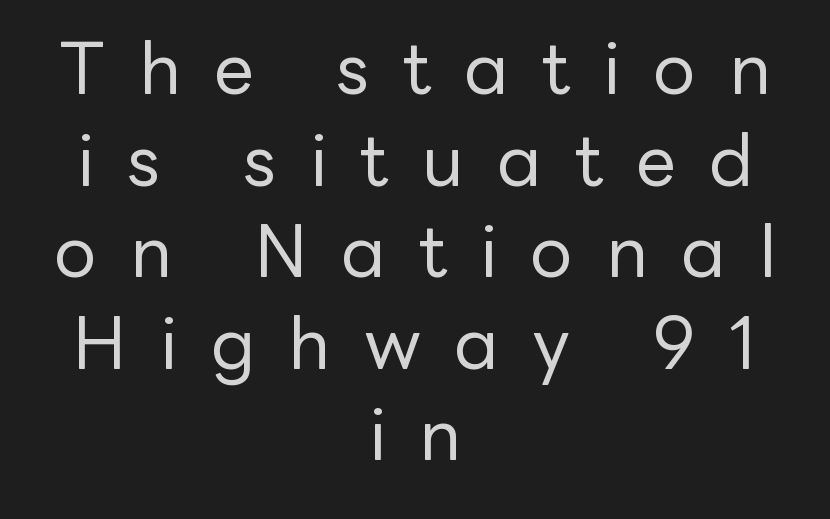
Q: Is the text bold? A: No.
Q: Is the text italic (slanted)? A: No, it is upright.
Q: Is the typeface a serif or a sans-serif typeface? A: Sans-serif.
Q: Is the text underlined? A: No.
Q: How is the paragraph aligned? A: Centered.
Q: Is the spacing between letters normal or unusually wide? A: Unusually wide.
Q: Is the spacing between lines tight, normal or loose? A: Normal.
Q: Width (condensed, normal, or wide)? A: Normal.
Q: Stroke contrast? A: Low.
Q: x-height? A: Medium.
Q: Monospaced? A: No.
